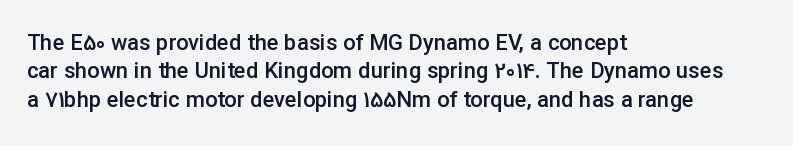
The image shows 22 px text type, upright; set left-aligned, normal line spacing (1.29x), normal letter spacing, not underlined.
